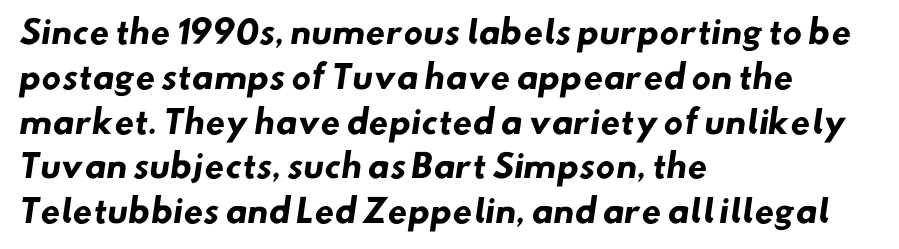
{"serif": "no", "bold": "yes", "weight": "heavy", "width": "normal", "stroke_contrast": "low", "x_height": "small", "monospaced": "no", "underline": "no", "align": "left", "line_spacing": "normal", "line_spacing_ratio": 1.4, "letter_spacing": "normal", "letter_spacing_em": 0.0, "glyph_px": 32}
